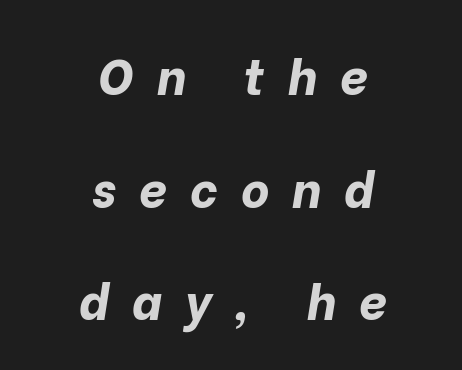
Q: Is the text bold? A: Yes.
Q: Is the text italic (slanted)? A: Yes, it leans right by about 10 degrees.
Q: Is the text underlined? A: No.
Q: How is the paragraph aligned? A: Centered.
Q: Is the spacing between letters normal or unusually wide? A: Unusually wide.
Q: Is the spacing between lines tight, normal or loose? A: Loose.
Q: Width (condensed, normal, or wide)? A: Normal.
Q: Stroke contrast? A: Low.
Q: x-height? A: Medium.
Q: Monospaced? A: No.
